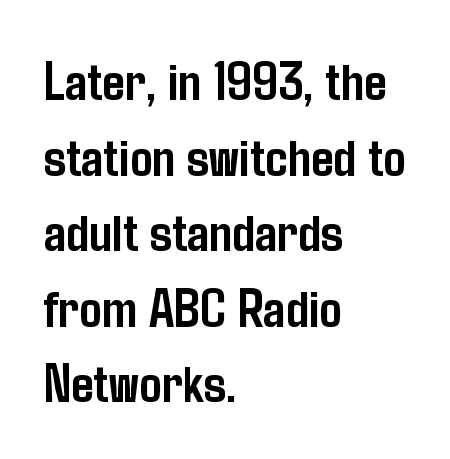
{"serif": "no", "italic": "no", "bold": "yes", "weight": "semibold", "width": "condensed", "stroke_contrast": "low", "x_height": "medium", "monospaced": "no", "underline": "no", "align": "left", "line_spacing": "normal", "line_spacing_ratio": 1.35, "letter_spacing": "normal", "letter_spacing_em": 0.0, "glyph_px": 56}
